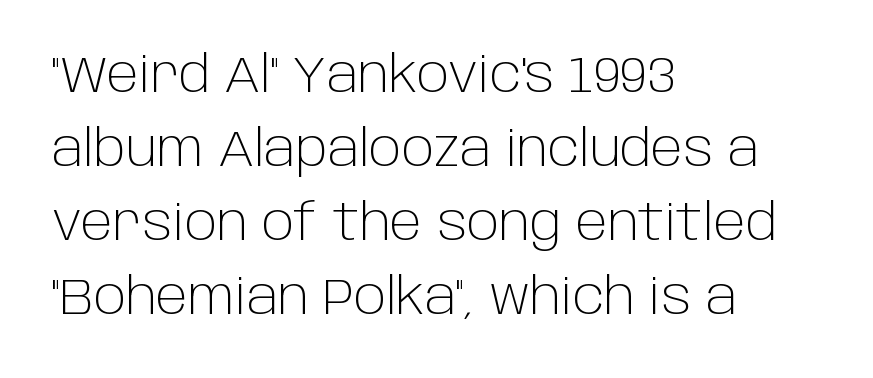
Q: Is the text bold? A: No.
Q: Is the text italic (slanted)? A: No, it is upright.
Q: Is the typeface a serif or a sans-serif typeface? A: Sans-serif.
Q: Is the text underlined? A: No.
Q: How is the paragraph aligned? A: Left-aligned.
Q: Is the spacing between letters normal or unusually wide? A: Normal.
Q: Is the spacing between lines tight, normal or loose? A: Normal.
Q: Width (condensed, normal, or wide)? A: Normal.
Q: Stroke contrast? A: Low.
Q: x-height? A: Large.
Q: Monospaced? A: No.
